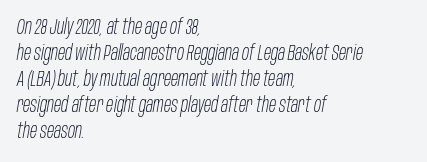
{"italic": "yes", "lean": "right", "slant_degrees": 10, "bold": "no", "underline": "no", "align": "left", "line_spacing_ratio": 1.24, "letter_spacing": "normal", "letter_spacing_em": 0.0, "glyph_px": 21}
